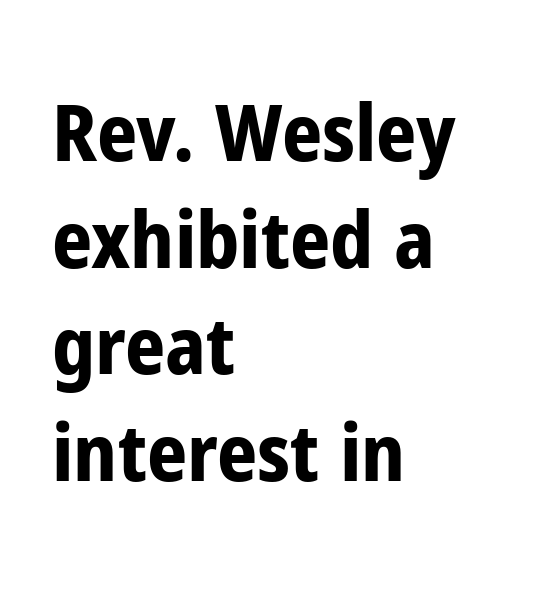
How heavy is the stroke? Heavy — this is a bold. These lines keep a tight, regular rhythm from letter to letter. The block of text has a typical density, with ordinary space between rows. Ascenders rise straight up at ninety degrees.
